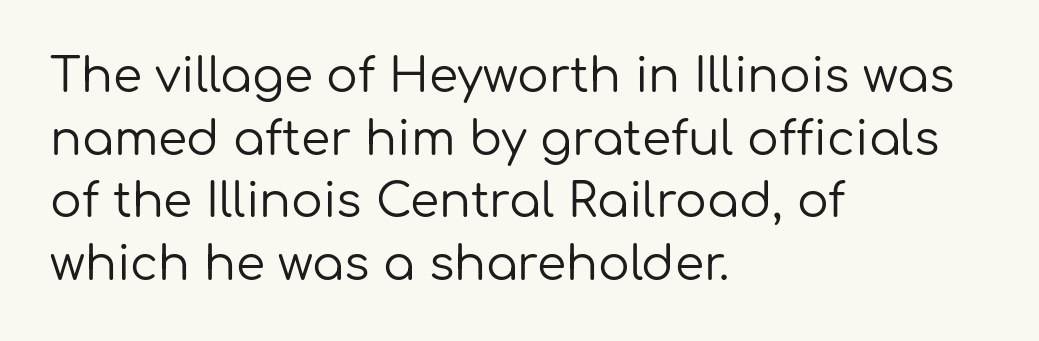
Q: Is the text bold? A: No.
Q: Is the text italic (slanted)? A: No, it is upright.
Q: Is the typeface a serif or a sans-serif typeface? A: Sans-serif.
Q: Is the text underlined? A: No.
Q: How is the paragraph aligned? A: Left-aligned.
Q: Is the spacing between letters normal or unusually wide? A: Normal.
Q: Is the spacing between lines tight, normal or loose? A: Normal.
Q: Width (condensed, normal, or wide)? A: Normal.
Q: Stroke contrast? A: Low.
Q: x-height? A: Medium.
Q: Monospaced? A: No.
